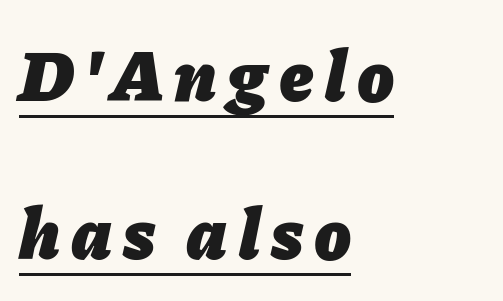
{"italic": "yes", "lean": "right", "slant_degrees": 11, "bold": "yes", "weight": "heavy", "width": "normal", "stroke_contrast": "low", "x_height": "medium", "monospaced": "no", "underline": "yes", "align": "left", "line_spacing": "loose", "line_spacing_ratio": 2.16, "glyph_px": 73}
